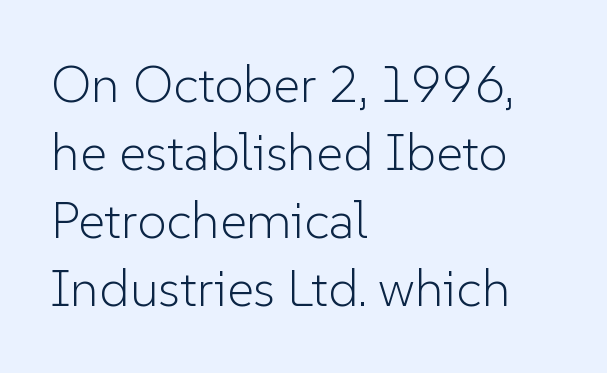
The image shows 52 px light sans-serif type, upright; set left-aligned, normal line spacing (1.31x), normal letter spacing, not underlined; low stroke contrast and a medium x-height.
